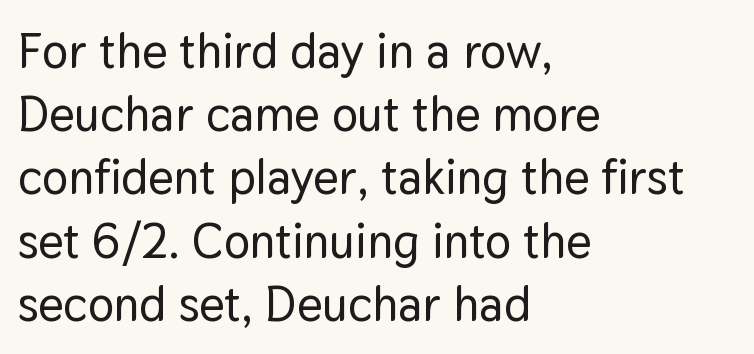
{"serif": "no", "italic": "no", "width": "normal", "stroke_contrast": "low", "x_height": "medium", "monospaced": "no", "underline": "no", "align": "left", "line_spacing": "normal", "line_spacing_ratio": 1.29, "letter_spacing": "normal", "letter_spacing_em": 0.0, "glyph_px": 49}
